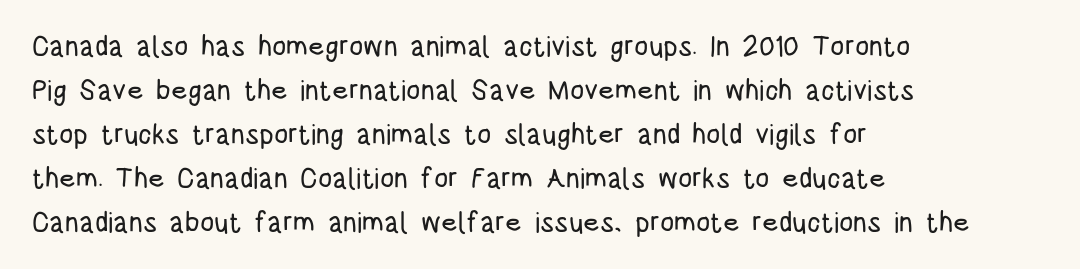
Q: Is the text italic (slanted)? A: No, it is upright.
Q: Is the typeface a serif or a sans-serif typeface? A: Sans-serif.
Q: Is the text underlined? A: No.
Q: How is the paragraph aligned? A: Left-aligned.
Q: Is the spacing between letters normal or unusually wide? A: Normal.
Q: Is the spacing between lines tight, normal or loose? A: Normal.
Q: Width (condensed, normal, or wide)? A: Condensed.
Q: Stroke contrast? A: Low.
Q: x-height? A: Large.
Q: Monospaced? A: No.
